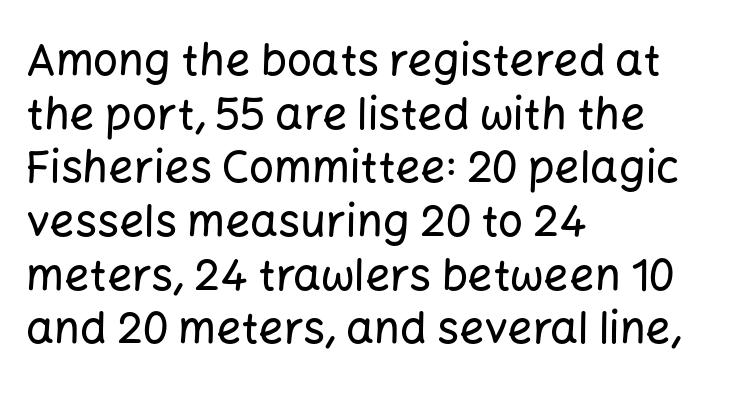
{"serif": "no", "italic": "no", "width": "normal", "stroke_contrast": "low", "x_height": "medium", "monospaced": "no", "underline": "no", "align": "left", "line_spacing_ratio": 1.22, "letter_spacing": "normal", "letter_spacing_em": 0.0, "glyph_px": 44}
